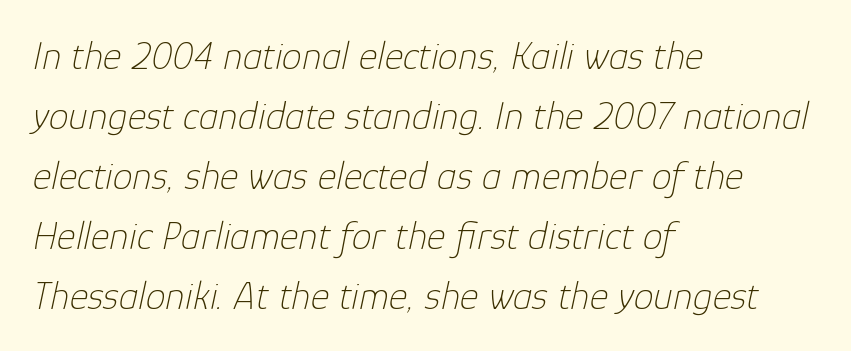
{"italic": "yes", "lean": "right", "slant_degrees": 12, "bold": "no", "weight": "thin", "width": "normal", "stroke_contrast": "low", "x_height": "medium", "monospaced": "no", "underline": "no", "align": "left", "line_spacing": "normal", "line_spacing_ratio": 1.5, "letter_spacing": "normal", "letter_spacing_em": 0.0, "glyph_px": 40}
